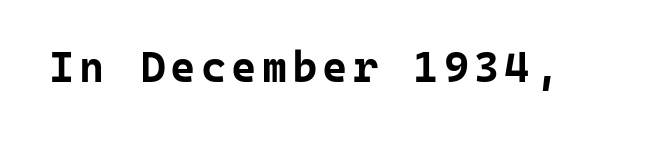
These lines carry a lot of weight — the face is fully bold. The font family rendered here belongs to the sans-serif group. Any mark beneath the type? The region is blank. Here the designer chose a console-style face with uniform glyph widths.
